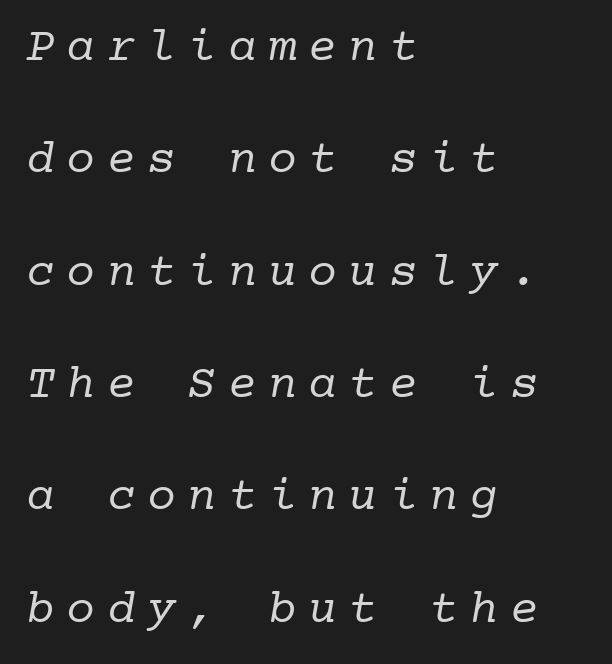
The weight tops out at a normal text grade. A typesetter would call this leading open, well beyond the default. Characters follow at a spacing far wider than the type designer built in. The string is rendered with underlining switched off. Type style note: has serifs. These lines are rendered in a fixed-pitch font.
